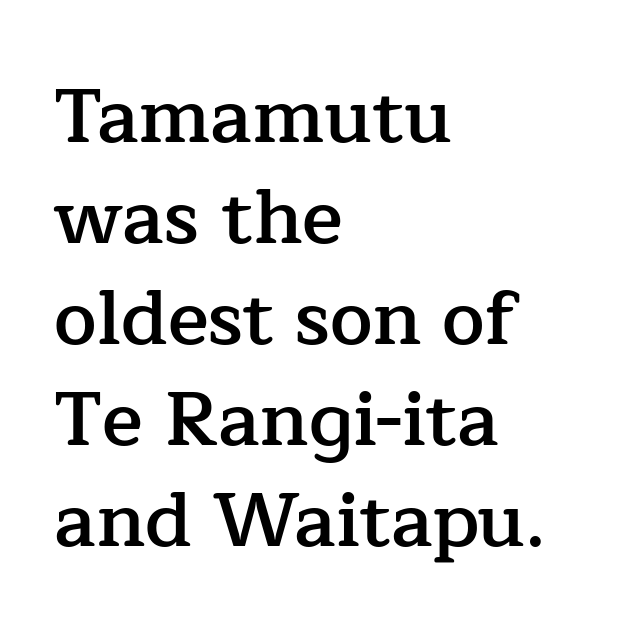
The image shows 76 px semibold serif type, upright; set left-aligned, normal line spacing (1.33x), normal letter spacing, not underlined; low stroke contrast and a medium x-height.
